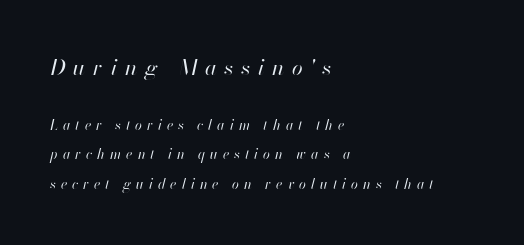
Q: Is the text bold? A: No.
Q: Is the text italic (slanted)? A: Yes, it leans right by about 13 degrees.
Q: Is the text underlined? A: No.
Q: How is the paragraph aligned? A: Left-aligned.
Q: Is the spacing between letters normal or unusually wide? A: Unusually wide.
Q: Is the spacing between lines tight, normal or loose? A: Loose.
Q: Which block of text is set in a larger size, the first (top) or the second (bottom)? A: The first (top) one.
